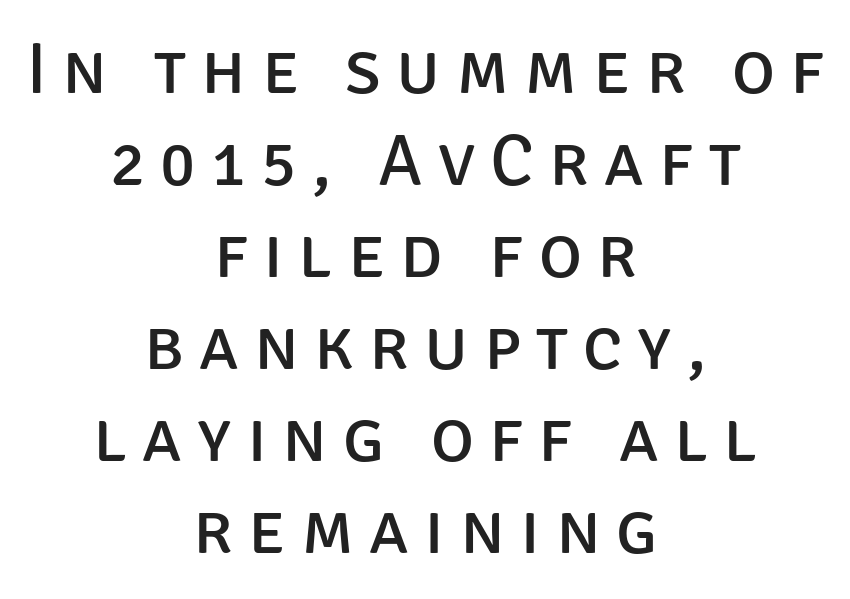
The image shows 73 px regular-weight sans-serif type, upright; set centered, normal line spacing (1.26x), unusually wide letter spacing (+0.21 em), not underlined; low stroke contrast and a large x-height.
